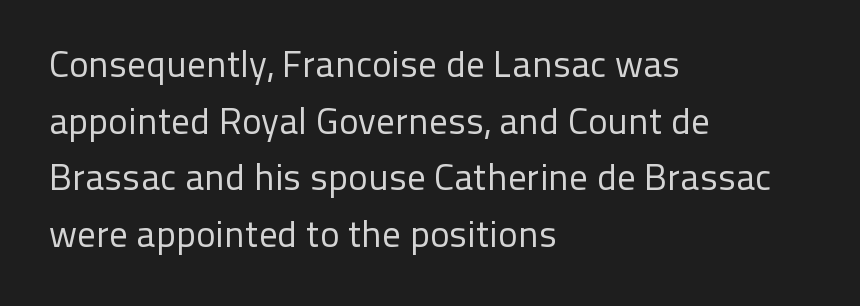
Q: Is the text bold? A: No.
Q: Is the text italic (slanted)? A: No, it is upright.
Q: Is the typeface a serif or a sans-serif typeface? A: Sans-serif.
Q: Is the text underlined? A: No.
Q: How is the paragraph aligned? A: Left-aligned.
Q: Is the spacing between letters normal or unusually wide? A: Normal.
Q: Is the spacing between lines tight, normal or loose? A: Normal.
Q: Width (condensed, normal, or wide)? A: Normal.
Q: Stroke contrast? A: Low.
Q: x-height? A: Medium.
Q: Monospaced? A: No.
